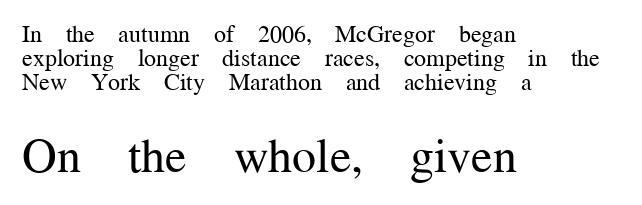
Q: Is the text bold? A: No.
Q: Is the text italic (slanted)? A: No, it is upright.
Q: Is the typeface a serif or a sans-serif typeface? A: Serif.
Q: Is the text underlined? A: No.
Q: How is the paragraph aligned? A: Left-aligned.
Q: Is the spacing between letters normal or unusually wide? A: Normal.
Q: Is the spacing between lines tight, normal or loose? A: Tight.
Q: Which block of text is set in a larger size, the first (top) or the second (bottom)? A: The second (bottom) one.
Q: Width (condensed, normal, or wide)? A: Normal.
Q: Stroke contrast? A: Medium.
Q: x-height? A: Medium.
Q: Monospaced? A: No.
